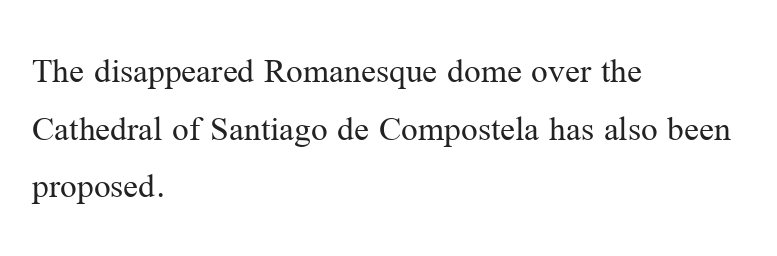
Letterform terminals end in serifs throughout the passage. Lines of text with bare space underneath. Alignment: flush left. This block has exactly the height ordinary leading produces. It's the straight-up-and-down kind of type. The passage shown is not bold in any degree.
